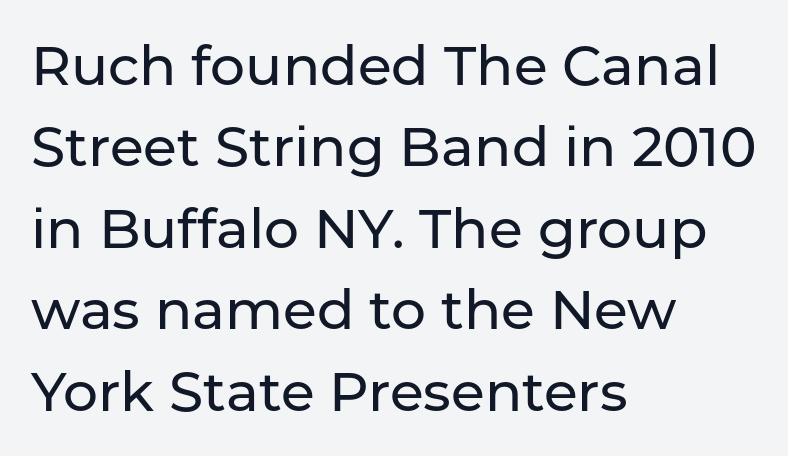
The image shows 55 px sans-serif type, upright; set left-aligned, normal line spacing (1.48x), normal letter spacing, not underlined; low stroke contrast and a medium x-height.
